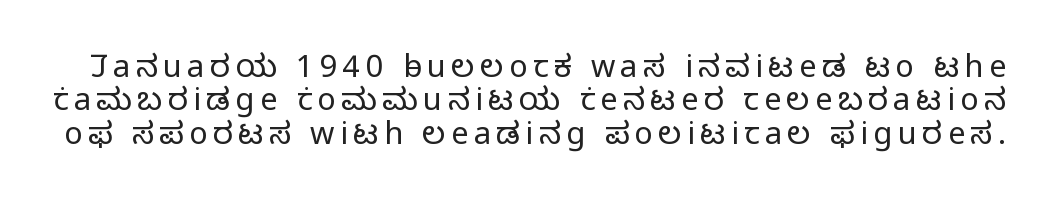
Q: Is the text bold? A: No.
Q: Is the text italic (slanted)? A: No, it is upright.
Q: Is the typeface a serif or a sans-serif typeface? A: Sans-serif.
Q: Is the text underlined? A: No.
Q: Is the spacing between lines tight, normal or loose? A: Tight.
Q: Width (condensed, normal, or wide)? A: Normal.
Q: Stroke contrast? A: Low.
Q: x-height? A: Medium.
Q: Monospaced? A: No.
